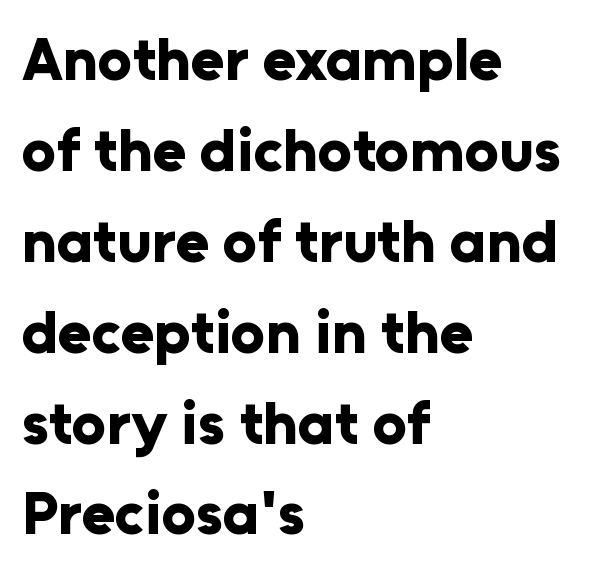
Observe the absence of serifs on each vertical stroke in this sample. The font's upright variant was chosen for this text. Here the designer chose a conventional face with non-uniform glyph widths. Typeset ragged right — the left edge is the straight one. As a designer I'd log this as weight 700, bold.
